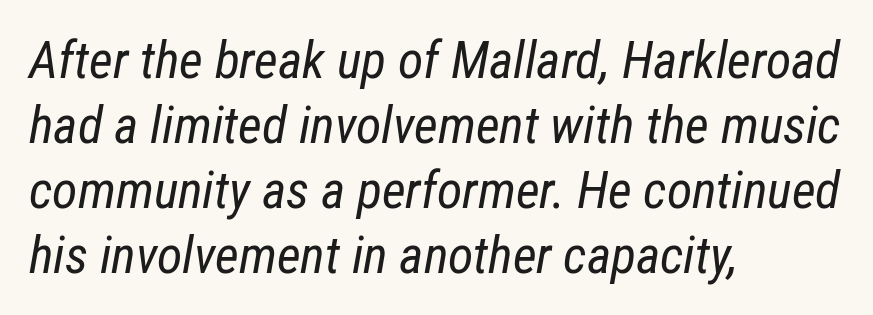
{"italic": "yes", "lean": "right", "slant_degrees": 12, "bold": "no", "weight": "regular", "width": "condensed", "stroke_contrast": "low", "x_height": "medium", "monospaced": "no", "underline": "no", "align": "left", "line_spacing": "normal", "line_spacing_ratio": 1.25, "letter_spacing": "normal", "letter_spacing_em": 0.0, "glyph_px": 52}
